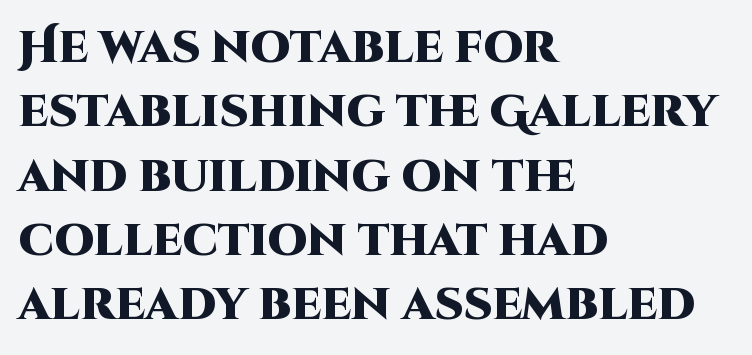
The image shows 45 px heavy sans-serif type, upright; set left-aligned, normal line spacing (1.43x), normal letter spacing, not underlined; high stroke contrast and a large x-height.
